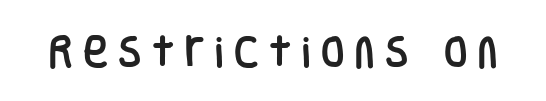
{"serif": "no", "italic": "no", "width": "condensed", "stroke_contrast": "low", "x_height": "large", "monospaced": "no", "underline": "no", "letter_spacing": "wide", "letter_spacing_em": 0.31, "glyph_px": 34}
